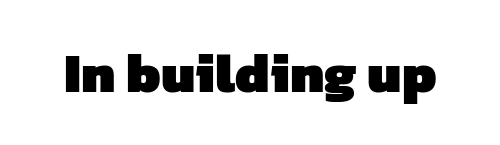
{"serif": "no", "bold": "yes", "weight": "heavy", "width": "normal", "stroke_contrast": "low", "x_height": "medium", "monospaced": "no", "underline": "no", "letter_spacing": "normal", "letter_spacing_em": 0.0, "glyph_px": 55}
